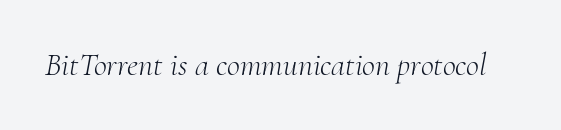
Varying glyph widths throughout — classic text-font behaviour. Observe the ordinary spacing: letters are neighbours, not strangers. The letters are slanted; this is an italic face. The foot of each line stays bare and open. Is this a heavy cut? Hardly; it is regular or lighter. Typographically, this falls in the serif category.
